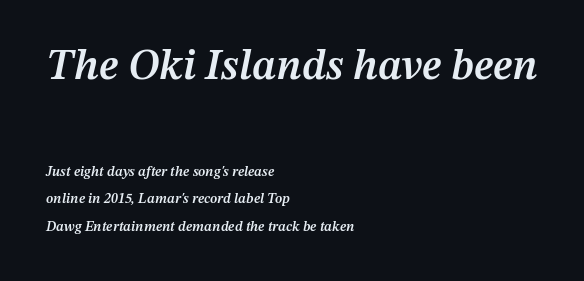
The image shows 43 px semibold type, italic (leaning right); set left-aligned, loose line spacing (1.96x), normal letter spacing, not underlined; the first (top) block is 3.07x larger; medium stroke contrast and a medium x-height.
